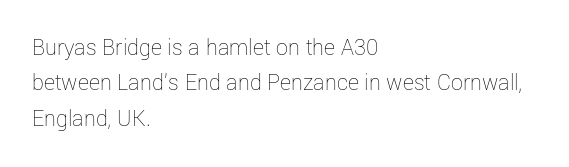
Q: Is the text bold? A: No.
Q: Is the text italic (slanted)? A: No, it is upright.
Q: Is the text underlined? A: No.
Q: How is the paragraph aligned? A: Left-aligned.
Q: Is the spacing between letters normal or unusually wide? A: Normal.
Q: Is the spacing between lines tight, normal or loose? A: Normal.
